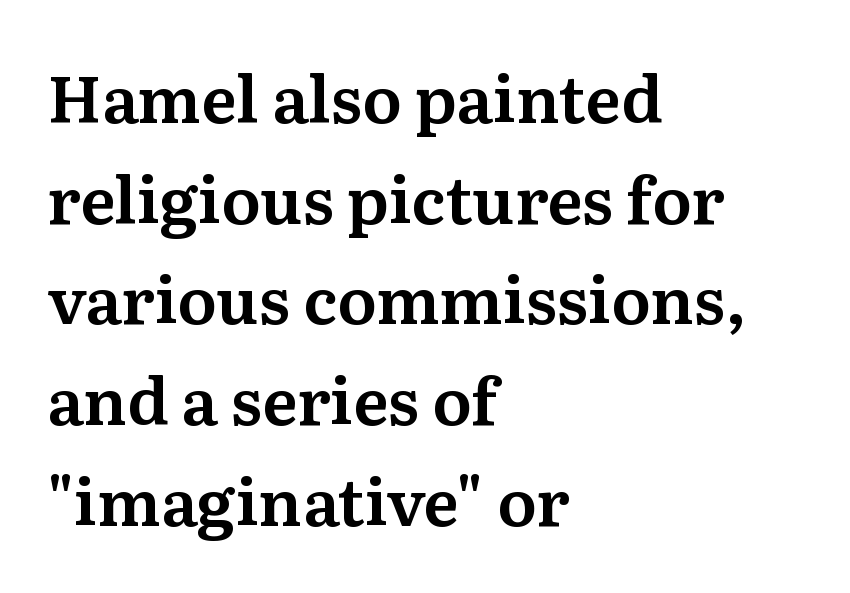
Q: Is the text italic (slanted)? A: No, it is upright.
Q: Is the typeface a serif or a sans-serif typeface? A: Serif.
Q: Is the text underlined? A: No.
Q: How is the paragraph aligned? A: Left-aligned.
Q: Is the spacing between letters normal or unusually wide? A: Normal.
Q: Is the spacing between lines tight, normal or loose? A: Normal.
Q: Width (condensed, normal, or wide)? A: Normal.
Q: Stroke contrast? A: Medium.
Q: x-height? A: Medium.
Q: Monospaced? A: No.
